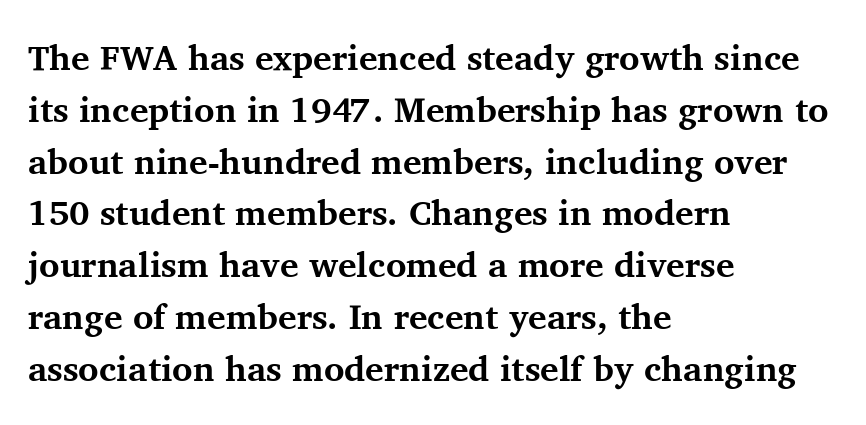
{"serif": "yes", "italic": "no", "bold": "yes", "weight": "bold", "width": "normal", "stroke_contrast": "medium", "x_height": "medium", "monospaced": "no", "underline": "no", "align": "left", "line_spacing": "normal", "line_spacing_ratio": 1.48, "letter_spacing": "normal", "letter_spacing_em": 0.0, "glyph_px": 35}
